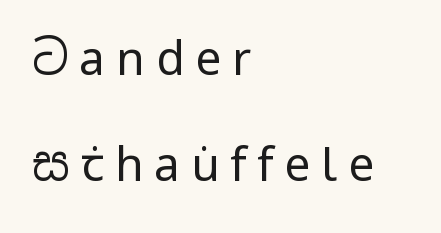
Q: Is the text bold? A: No.
Q: Is the text italic (slanted)? A: No, it is upright.
Q: Is the typeface a serif or a sans-serif typeface? A: Sans-serif.
Q: Is the text underlined? A: No.
Q: How is the paragraph aligned? A: Left-aligned.
Q: Is the spacing between letters normal or unusually wide? A: Unusually wide.
Q: Is the spacing between lines tight, normal or loose? A: Loose.
Q: Width (condensed, normal, or wide)? A: Condensed.
Q: Stroke contrast? A: Low.
Q: x-height? A: Large.
Q: Monospaced? A: No.
